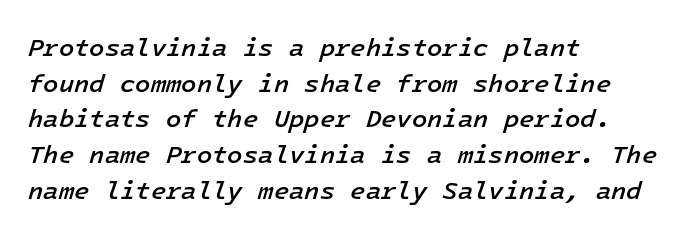
Q: Is the text bold? A: Semi-bold.
Q: Is the text italic (slanted)? A: Yes, it leans right by about 16 degrees.
Q: Is the text underlined? A: No.
Q: How is the paragraph aligned? A: Left-aligned.
Q: Is the spacing between letters normal or unusually wide? A: Normal.
Q: Is the spacing between lines tight, normal or loose? A: Normal.
